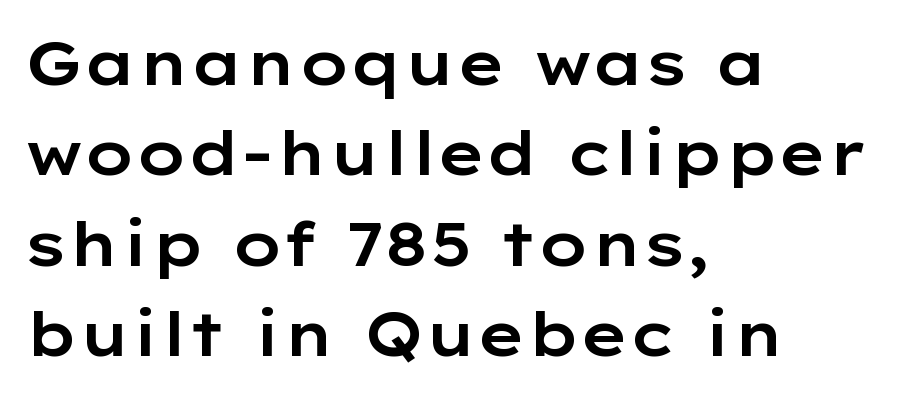
{"serif": "no", "italic": "no", "width": "wide", "stroke_contrast": "low", "x_height": "medium", "monospaced": "no", "underline": "no", "align": "left", "line_spacing": "normal", "line_spacing_ratio": 1.48, "letter_spacing": "normal", "letter_spacing_em": 0.0, "glyph_px": 61}
